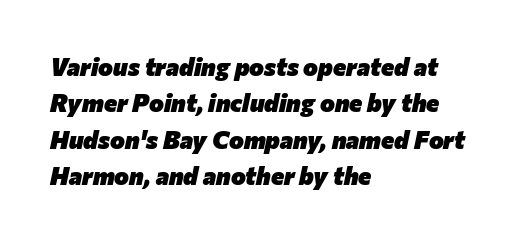
Has an underline been added? It has not. The text carries the slant typical of an italic or oblique font. The designer left line spacing at the default. Chunky letters — that's bold for sure.
